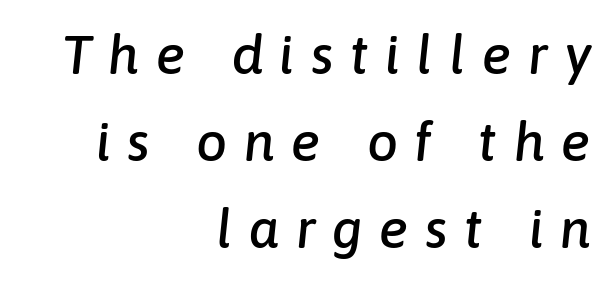
Q: Is the text italic (slanted)? A: Yes, it leans right by about 6 degrees.
Q: Is the text underlined? A: No.
Q: How is the paragraph aligned? A: Right-aligned.
Q: Is the spacing between letters normal or unusually wide? A: Unusually wide.
Q: Is the spacing between lines tight, normal or loose? A: Normal.
Q: Width (condensed, normal, or wide)? A: Normal.
Q: Stroke contrast? A: Low.
Q: x-height? A: Medium.
Q: Monospaced? A: No.
